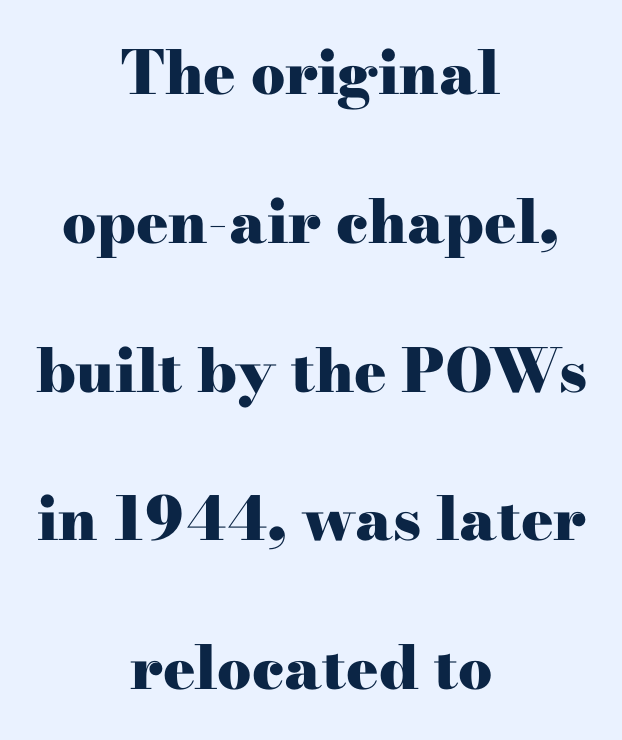
{"serif": "yes", "italic": "no", "bold": "yes", "weight": "heavy", "width": "wide", "stroke_contrast": "high", "x_height": "small", "monospaced": "no", "underline": "no", "align": "center", "line_spacing": "loose", "line_spacing_ratio": 2.48, "letter_spacing": "normal", "letter_spacing_em": 0.0, "glyph_px": 60}
